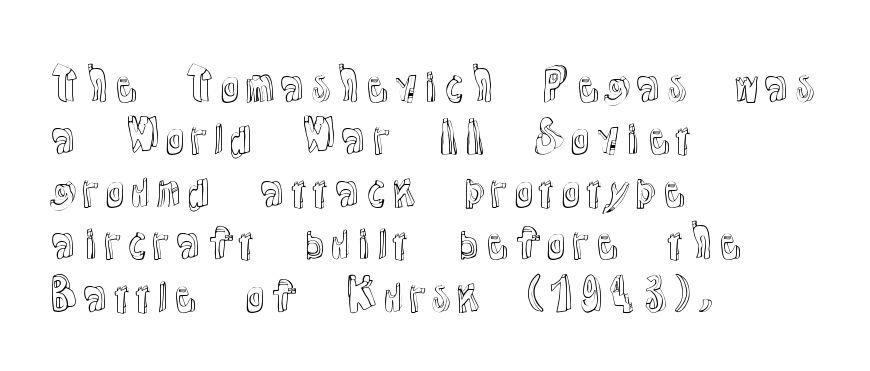
Every row of glyphs begins at an identical x-position on the left. Inter-character spacing is left at the font's built-in metrics. These lines are rendered in a variable-pitch font. This sample uses an upright cut, with every glyph sitting square on the baseline.
